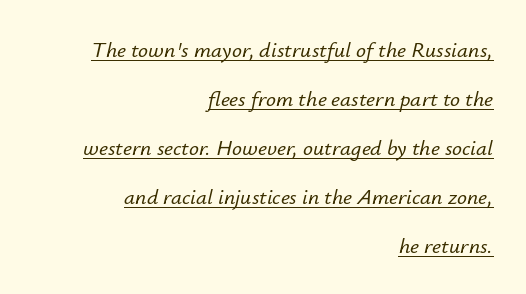
The image shows 22 px text type, italic (leaning right); set right-aligned, loose line spacing (2.23x), normal letter spacing, underlined.
